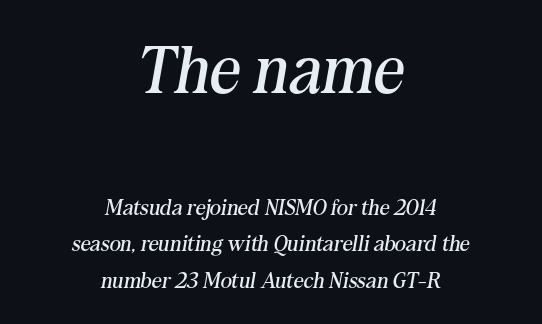
The image shows 67 px regular-weight serif type, italic (leaning right); set centered, normal line spacing (1.65x), normal letter spacing, not underlined; the first (top) block is 3.05x larger; medium stroke contrast and a medium x-height.
